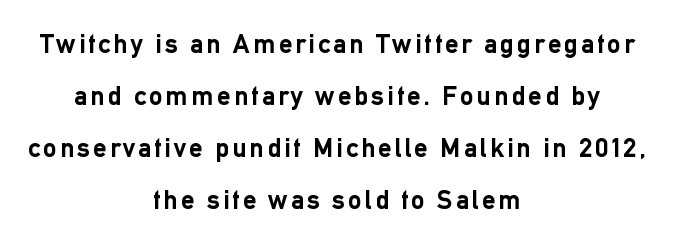
You'd pick this weight for a headline — it's a proper bold. Unlike italic type, these characters show no tilt at all. Anything drawn beneath the words? Only blank space. A great deal of white space separates one row of letters from the next. Notice how the passage keeps no hard edge, just a central spine.
